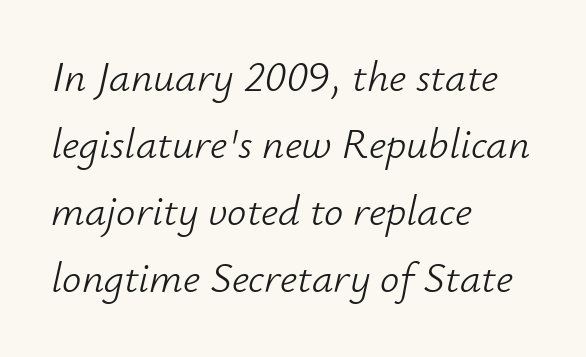
Q: Is the text bold? A: No.
Q: Is the text italic (slanted)? A: Yes, it leans right by about 12 degrees.
Q: Is the text underlined? A: No.
Q: How is the paragraph aligned? A: Left-aligned.
Q: Is the spacing between letters normal or unusually wide? A: Normal.
Q: Is the spacing between lines tight, normal or loose? A: Normal.
Q: Width (condensed, normal, or wide)? A: Normal.
Q: Stroke contrast? A: Low.
Q: x-height? A: Small.
Q: Monospaced? A: No.
